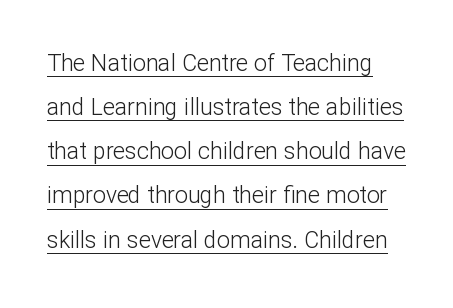
The image shows 23 px text type, upright; set loose line spacing (1.92x), normal letter spacing, underlined.
